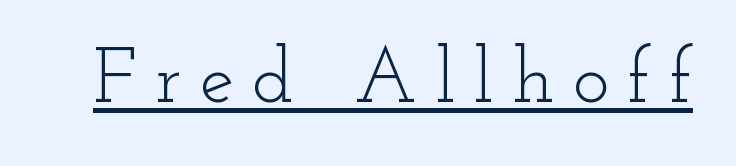
The image shows 77 px light, wide serif type, upright; set unusually wide letter spacing (+0.24 em), underlined; low stroke contrast and a small x-height.
